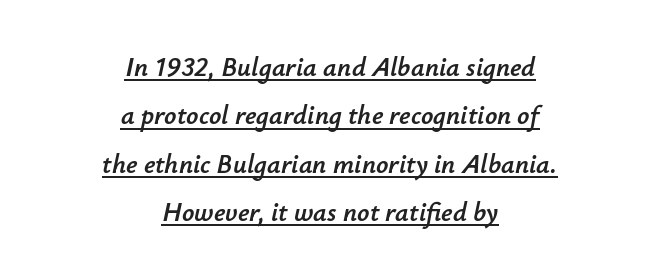
{"italic": "yes", "lean": "right", "slant_degrees": 12, "underline": "yes", "align": "center", "line_spacing_ratio": 1.79, "letter_spacing": "normal", "letter_spacing_em": 0.0, "glyph_px": 27}
